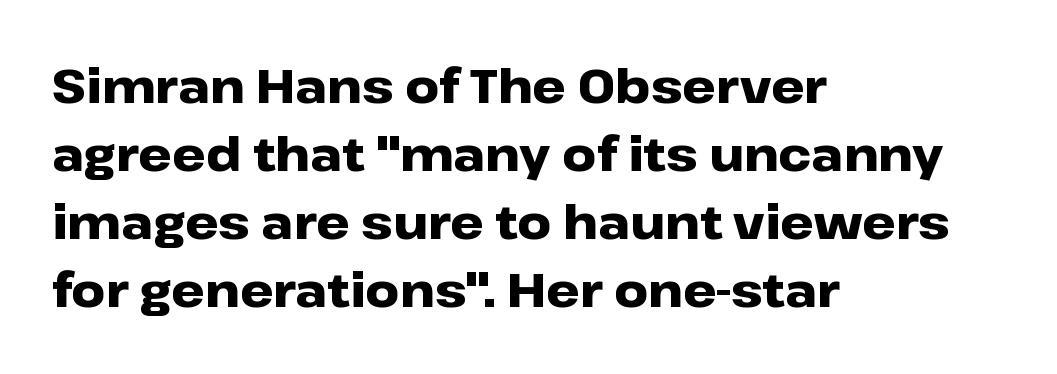
The image shows 47 px heavy, wide sans-serif type, upright; set left-aligned, normal line spacing (1.45x), normal letter spacing, not underlined; low stroke contrast and a medium x-height.
